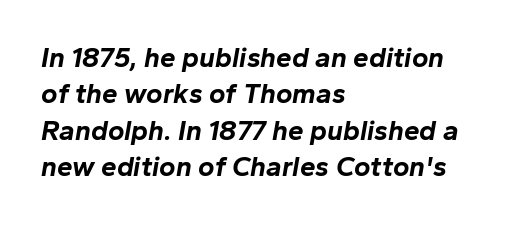
The image shows 28 px bold type, italic (leaning right); set left-aligned, normal line spacing (1.3x), normal letter spacing, not underlined; low stroke contrast and a medium x-height.
